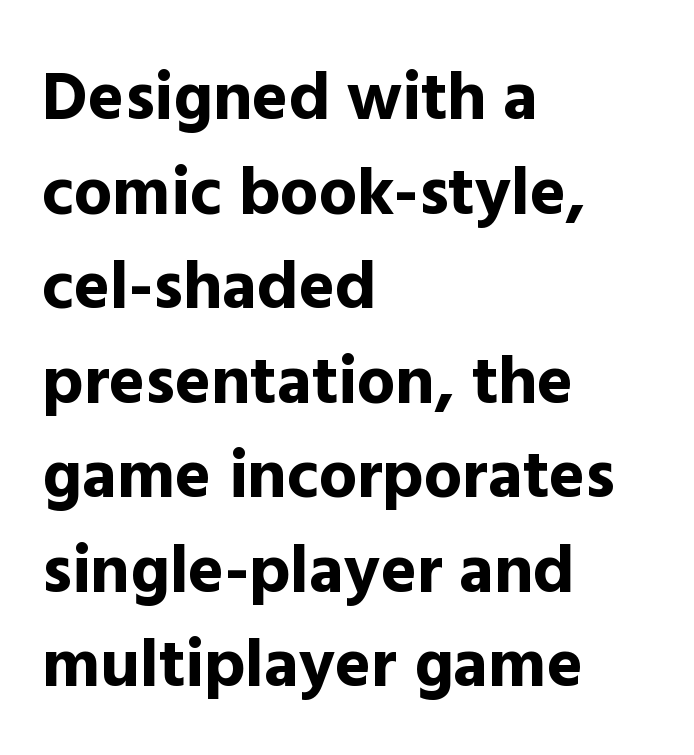
Tracking value appears to be zero — textbook default spacing. This sample uses an upright cut, with every glyph sitting square on the baseline. Anything drawn beneath the words? Only blank space. Summary of vertical rhythm: regular, with standard interline spacing. Horizontal alignment here is leftward, the default for most running prose. Serifs: no, the terminals of the letterforms are clean.
